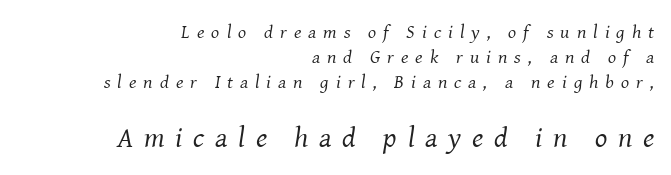
{"serif": "yes", "italic": "yes", "lean": "right", "slant_degrees": 8, "bold": "no", "weight": "regular", "width": "normal", "stroke_contrast": "medium", "x_height": "medium", "monospaced": "no", "underline": "no", "align": "right", "line_spacing": "normal", "line_spacing_ratio": 1.31, "letter_spacing": "wide", "letter_spacing_em": 0.37, "larger_block": "second", "size_ratio": 1.53, "glyph_px": 29}
